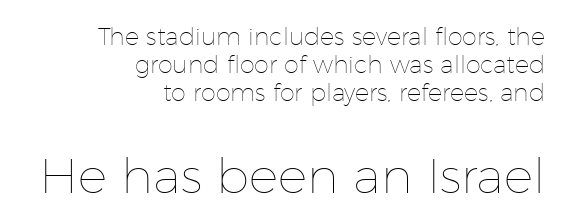
Q: Is the text bold? A: No.
Q: Is the text italic (slanted)? A: No, it is upright.
Q: Is the text underlined? A: No.
Q: How is the paragraph aligned? A: Right-aligned.
Q: Is the spacing between letters normal or unusually wide? A: Normal.
Q: Which block of text is set in a larger size, the first (top) or the second (bottom)? A: The second (bottom) one.
Q: Width (condensed, normal, or wide)? A: Normal.
Q: Stroke contrast? A: Low.
Q: x-height? A: Medium.
Q: Monospaced? A: No.
